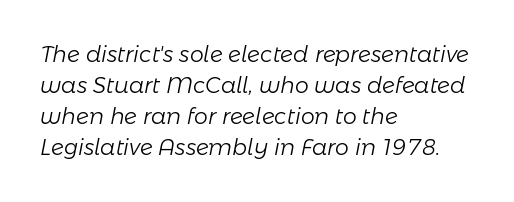
Reading down the column, the eye jumps a familiar distance to each next line. Default kerning and tracking; the words read as compact shapes. All the whitespace from short lines collects on the right. The area under the type is left untouched. Notice how the stems are inclined rather than vertical — that's the hallmark of italics. This is not heavy type; no bold has been used.
